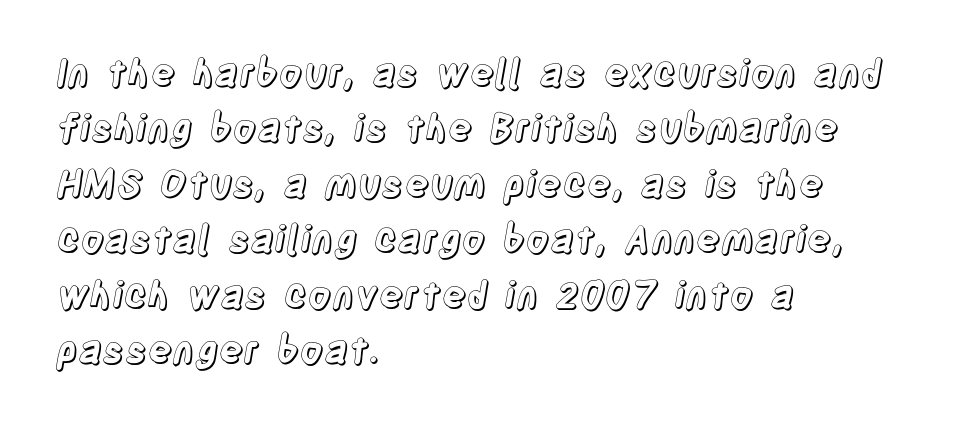
Q: Is the text italic (slanted)? A: Yes.
Q: Is the text underlined? A: No.
Q: How is the paragraph aligned? A: Left-aligned.
Q: Is the spacing between letters normal or unusually wide? A: Normal.
Q: Is the spacing between lines tight, normal or loose? A: Normal.
Q: Width (condensed, normal, or wide)? A: Condensed.
Q: x-height? A: Large.
Q: Monospaced? A: No.
